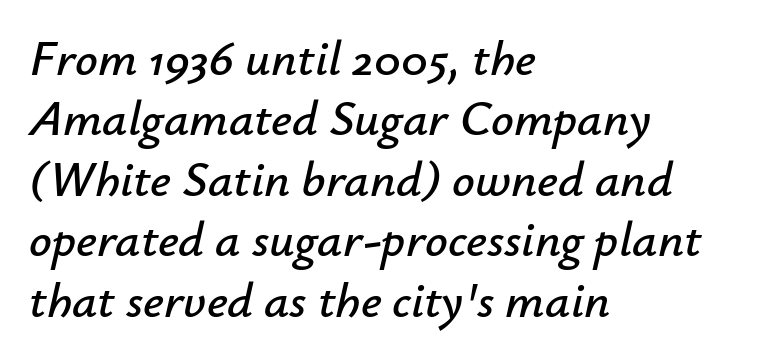
The image shows 50 px text type, italic (leaning right); set left-aligned, line spacing 1.21x, normal letter spacing, not underlined; low stroke contrast and a small x-height.
